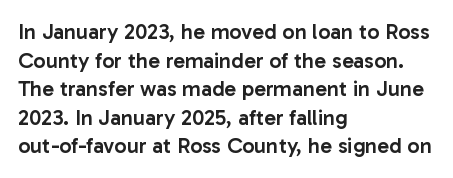
Q: Is the text bold? A: Semi-bold.
Q: Is the text italic (slanted)? A: No, it is upright.
Q: Is the text underlined? A: No.
Q: How is the paragraph aligned? A: Left-aligned.
Q: Is the spacing between letters normal or unusually wide? A: Normal.
Q: Is the spacing between lines tight, normal or loose? A: Normal.
